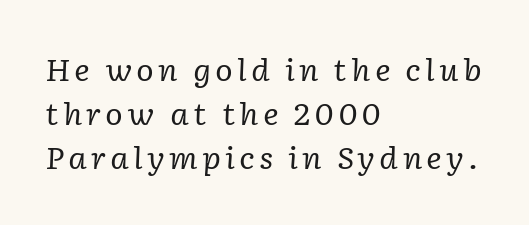
Q: Is the text bold? A: No.
Q: Is the text italic (slanted)? A: Yes, it leans right by about 2 degrees.
Q: Is the typeface a serif or a sans-serif typeface? A: Serif.
Q: Is the text underlined? A: No.
Q: How is the paragraph aligned? A: Left-aligned.
Q: Is the spacing between lines tight, normal or loose? A: Normal.
Q: Width (condensed, normal, or wide)? A: Normal.
Q: Stroke contrast? A: Low.
Q: x-height? A: Medium.
Q: Monospaced? A: No.
